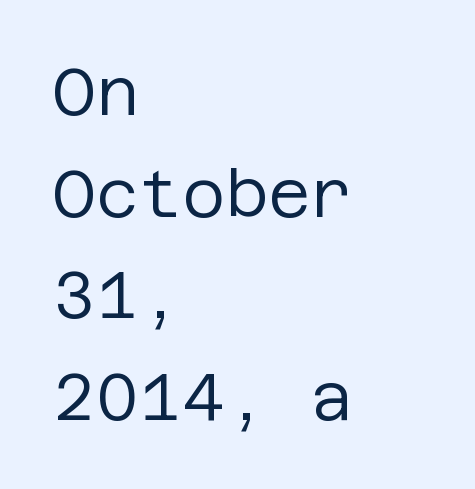
The image shows 66 px regular-weight sans-serif type, upright; set left-aligned, normal line spacing (1.54x), normal letter spacing, not underlined; low stroke contrast and a large x-height.
